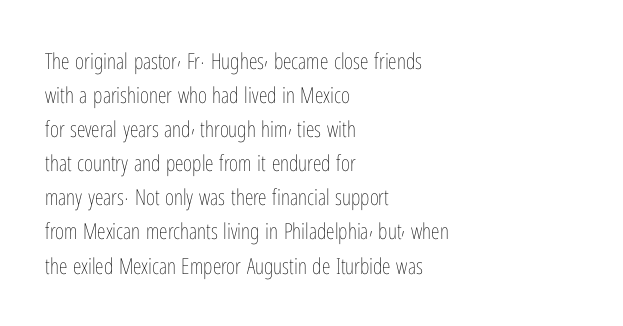
Caption: multi-line text, flush left, ragged right. Rendered with straight, roman letterforms. Beneath every word, the page is bare. Weight: not bold — regular or lighter. Nobody touched the tracking dial on this one. Vertically, the passage feels balanced, rows spaced as you'd expect.
